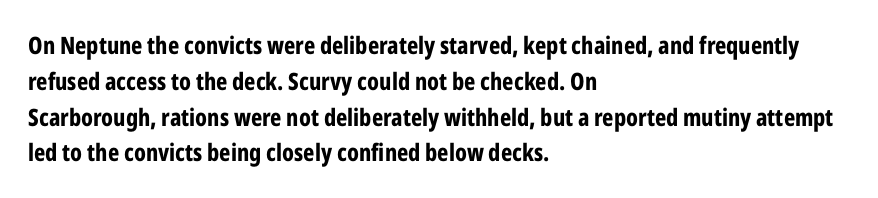
Italic: no, the glyphs are upright roman. Reading down the column, the eye jumps a familiar distance to each next line. Each row of text sits above clean, open space. Chunky letters — that's bold for sure.
